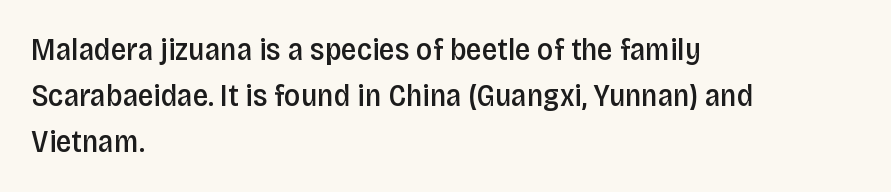
Q: Is the text bold? A: Semi-bold.
Q: Is the text italic (slanted)? A: No, it is upright.
Q: Is the typeface a serif or a sans-serif typeface? A: Sans-serif.
Q: Is the text underlined? A: No.
Q: How is the paragraph aligned? A: Left-aligned.
Q: Is the spacing between letters normal or unusually wide? A: Normal.
Q: Is the spacing between lines tight, normal or loose? A: Normal.
Q: Width (condensed, normal, or wide)? A: Condensed.
Q: Stroke contrast? A: Low.
Q: x-height? A: Large.
Q: Monospaced? A: No.
